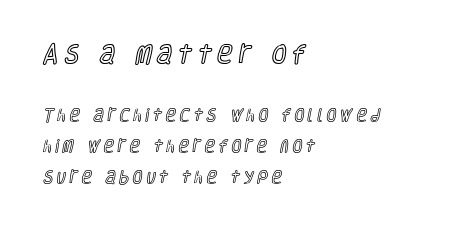
Horizontally, the lines are justified to the leading edge only. The tracking reads as deliberately expanded to a designer's eye. What's the leading like? Stretched, with rows far apart. The zone under the glyphs is completely vacant.
